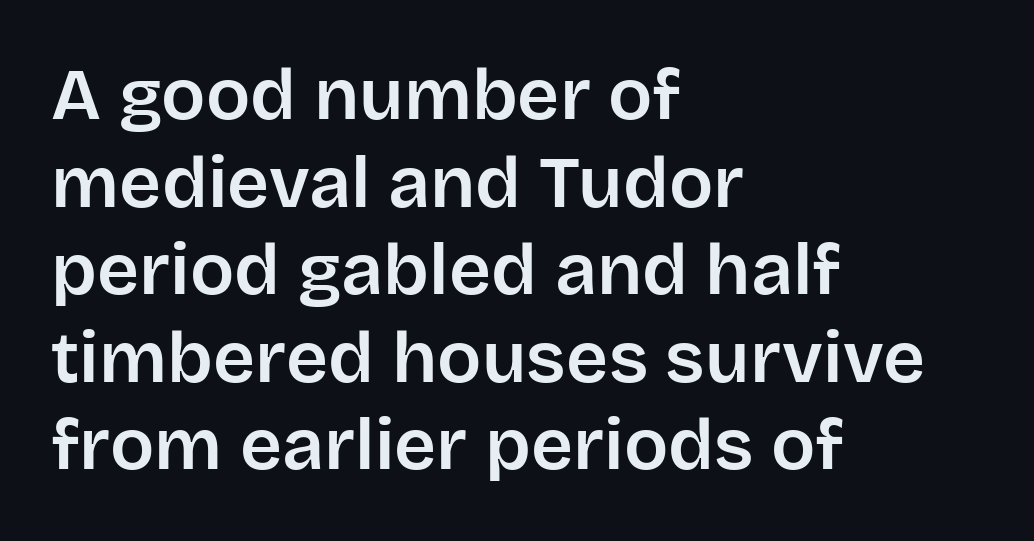
{"serif": "no", "italic": "no", "width": "normal", "stroke_contrast": "low", "x_height": "large", "monospaced": "no", "underline": "no", "align": "left", "line_spacing_ratio": 1.2, "letter_spacing": "normal", "letter_spacing_em": 0.0, "glyph_px": 73}
